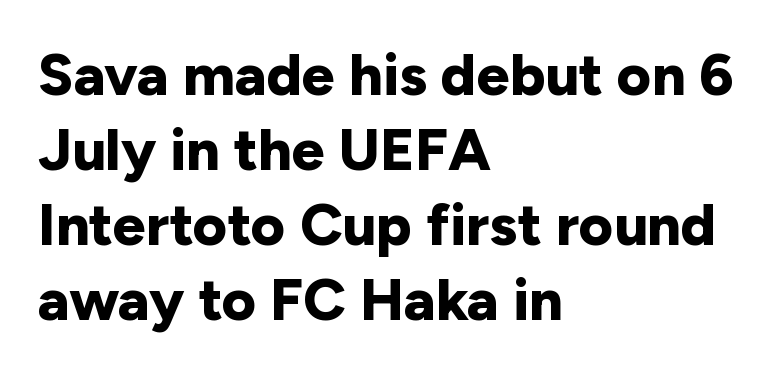
The image shows 59 px bold sans-serif type, upright; set left-aligned, normal line spacing (1.27x), normal letter spacing, not underlined; low stroke contrast and a medium x-height.
